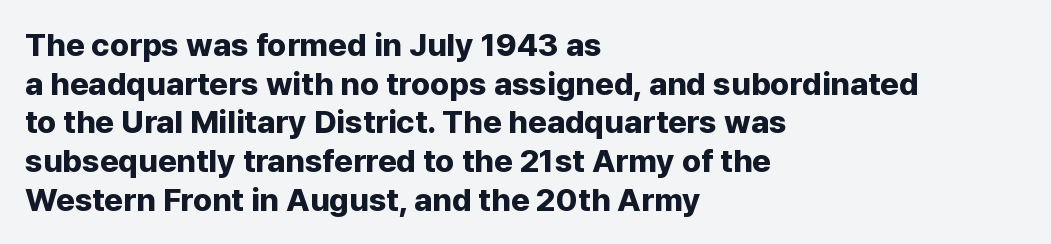
The image shows 32 px bold sans-serif type, upright; set left-aligned, line spacing 1.21x, normal letter spacing, not underlined; low stroke contrast and a medium x-height.
